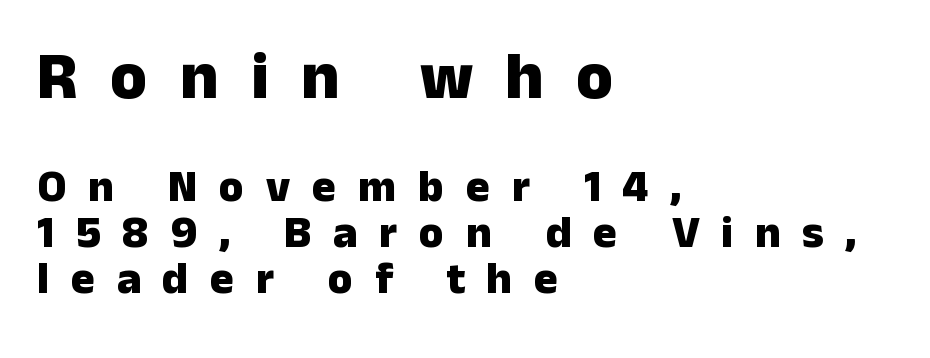
The image shows 67 px heavy sans-serif type, upright; set left-aligned, tight line spacing (1.03x), unusually wide letter spacing (+0.48 em), not underlined; the first (top) block is 1.49x larger; low stroke contrast and a medium x-height.
